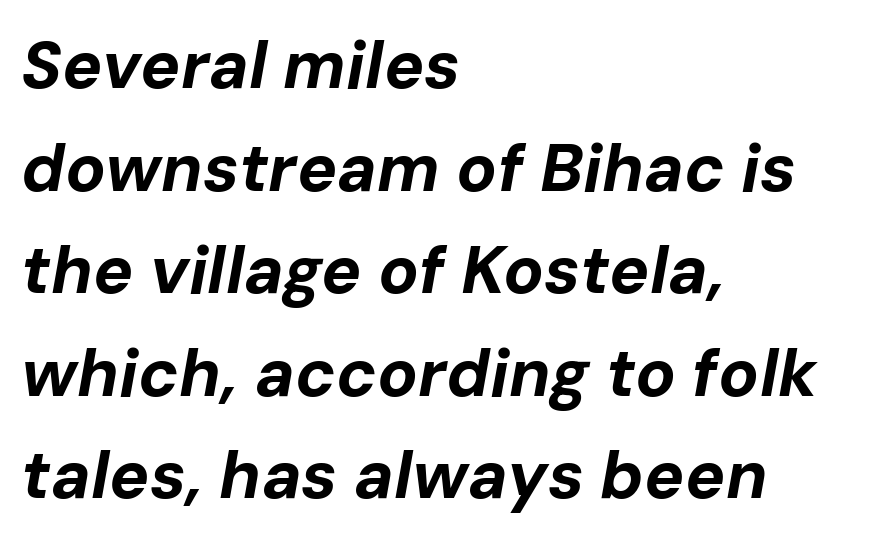
Every row of glyphs begins at an identical x-position on the left. Proportional: the letters do not fall into vertical columns. The typesetting leans heavy: a genuine bold. No extra tracking has been applied to these lines. Does the leading feel generous? No, just average. Underline: absent.
